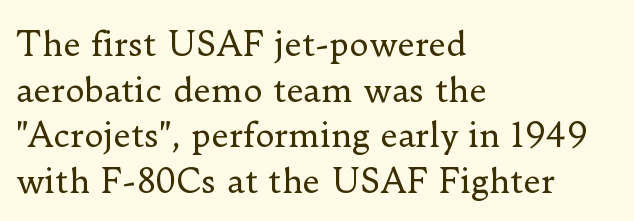
Q: Is the text bold? A: No.
Q: Is the text italic (slanted)? A: No, it is upright.
Q: Is the typeface a serif or a sans-serif typeface? A: Serif.
Q: Is the text underlined? A: No.
Q: How is the paragraph aligned? A: Left-aligned.
Q: Is the spacing between letters normal or unusually wide? A: Normal.
Q: Is the spacing between lines tight, normal or loose? A: Normal.
Q: Width (condensed, normal, or wide)? A: Normal.
Q: Stroke contrast? A: Low.
Q: x-height? A: Small.
Q: Monospaced? A: No.
